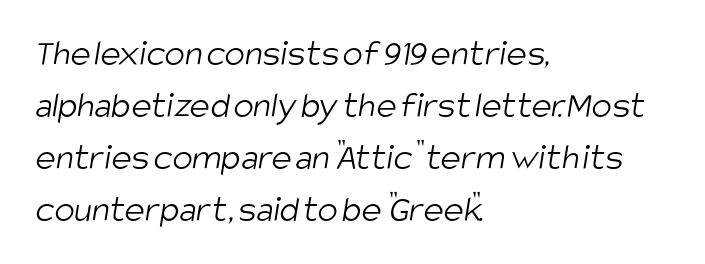
The image shows 38 px light, condensed sans-serif type; set left-aligned, normal line spacing (1.37x), normal letter spacing, not underlined; low stroke contrast and a large x-height.
